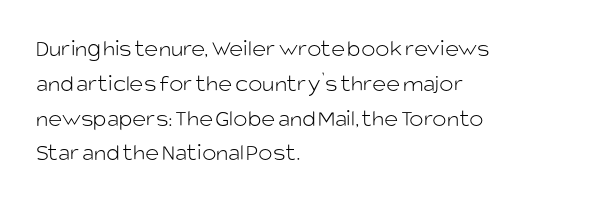
Q: Is the text bold? A: No.
Q: Is the text italic (slanted)? A: No, it is upright.
Q: Is the text underlined? A: No.
Q: How is the paragraph aligned? A: Left-aligned.
Q: Is the spacing between letters normal or unusually wide? A: Normal.
Q: Is the spacing between lines tight, normal or loose? A: Normal.
